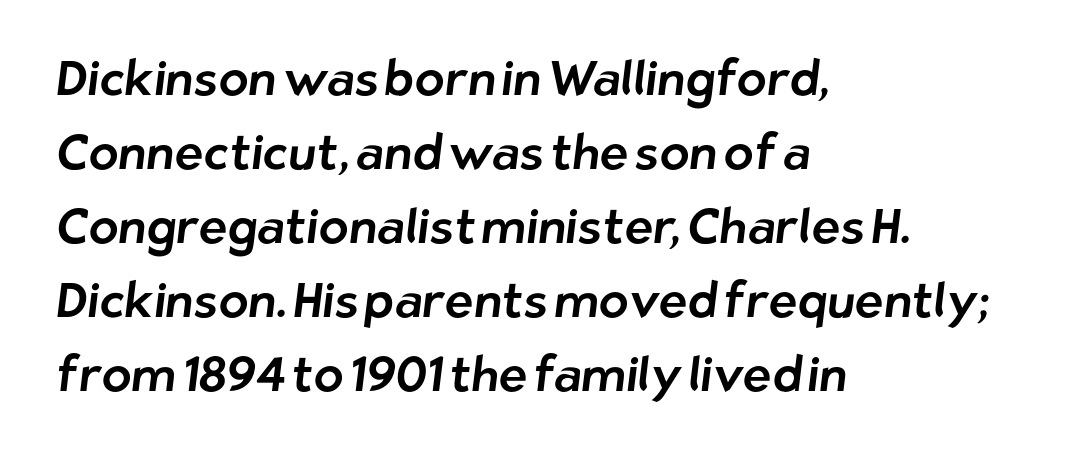
Is this a fixed-width face? No — the glyphs have proportional, varying widths. Underlining? Definitely not there. In CSS terms this would be text-align: left. Vertical spacing — default. The tracking reads as untouched default to a designer's eye.
